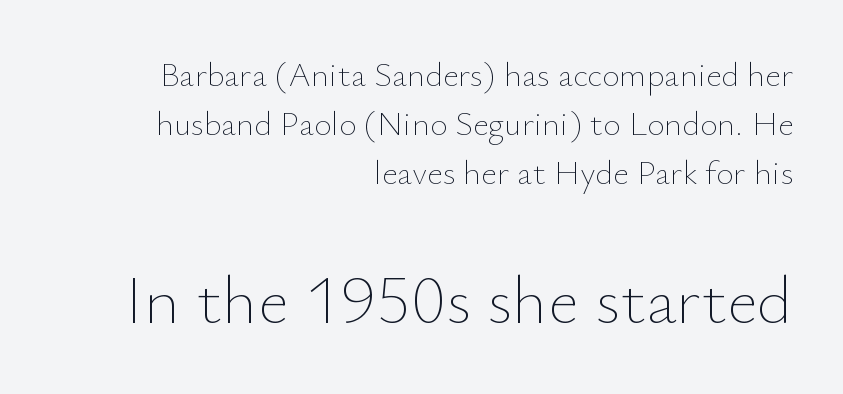
Normally led — the rows are evenly, conventionally spaced. The later block is typeset at a bigger size than the earlier block. The rendering keeps characters at their native spacing. Descenders hang freely into open space. Reading down the block, your eye finds every line finishing at a fixed right position. Posture: upright roman.
